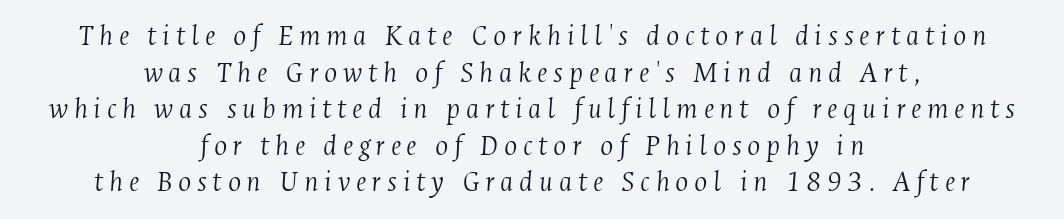
Q: Is the text bold? A: No.
Q: Is the text italic (slanted)? A: Yes, it leans right by about 4 degrees.
Q: Is the typeface a serif or a sans-serif typeface? A: Serif.
Q: Is the text underlined? A: No.
Q: How is the paragraph aligned? A: Centered.
Q: Width (condensed, normal, or wide)? A: Condensed.
Q: Stroke contrast? A: Medium.
Q: x-height? A: Medium.
Q: Monospaced? A: No.
